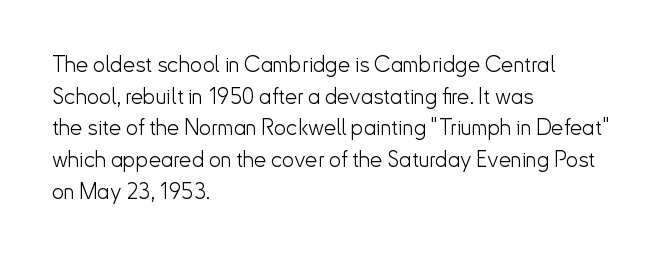
{"italic": "no", "bold": "no", "underline": "no", "align": "left", "line_spacing": "normal", "line_spacing_ratio": 1.44, "letter_spacing": "normal", "letter_spacing_em": 0.0, "glyph_px": 22}
